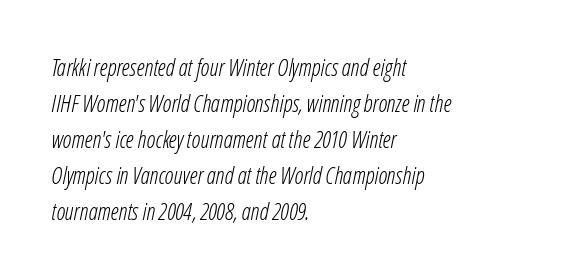
Q: Is the text bold? A: No.
Q: Is the text italic (slanted)? A: Yes, it leans right by about 12 degrees.
Q: Is the text underlined? A: No.
Q: How is the paragraph aligned? A: Left-aligned.
Q: Is the spacing between letters normal or unusually wide? A: Normal.
Q: Is the spacing between lines tight, normal or loose? A: Normal.
